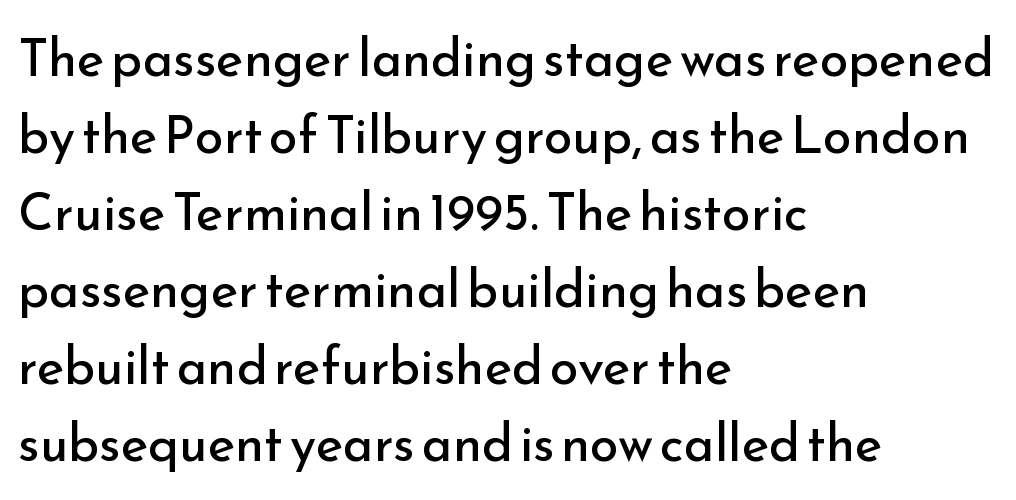
Q: Is the text bold? A: No.
Q: Is the text italic (slanted)? A: No, it is upright.
Q: Is the typeface a serif or a sans-serif typeface? A: Sans-serif.
Q: Is the text underlined? A: No.
Q: How is the paragraph aligned? A: Left-aligned.
Q: Is the spacing between letters normal or unusually wide? A: Normal.
Q: Is the spacing between lines tight, normal or loose? A: Normal.
Q: Width (condensed, normal, or wide)? A: Normal.
Q: Stroke contrast? A: Low.
Q: x-height? A: Small.
Q: Monospaced? A: No.
